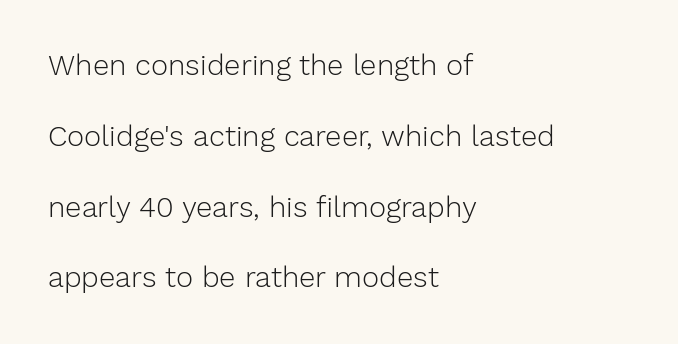
{"serif": "no", "italic": "no", "bold": "no", "weight": "light", "width": "normal", "stroke_contrast": "low", "x_height": "medium", "monospaced": "no", "underline": "no", "align": "left", "line_spacing": "loose", "line_spacing_ratio": 2.44, "letter_spacing": "normal", "letter_spacing_em": 0.0, "glyph_px": 29}
